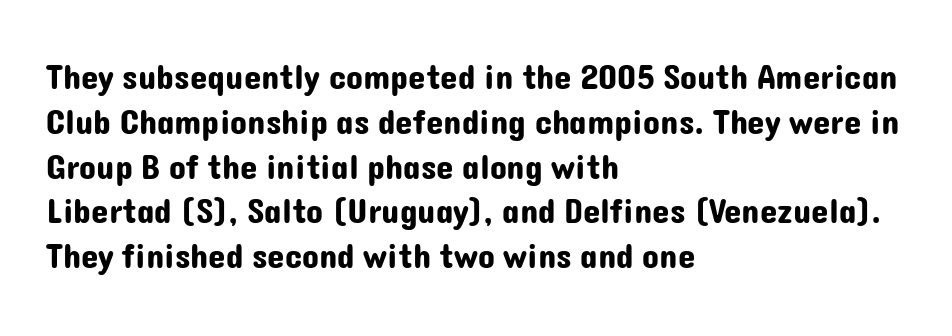
Posture: vertical. Tracking here is standard; glyphs follow each other at the usual distance. Are there feet on the stems? There aren't — it's a sans. Note the varied advance widths — an 'i' is clearly narrower than an 'm'.
